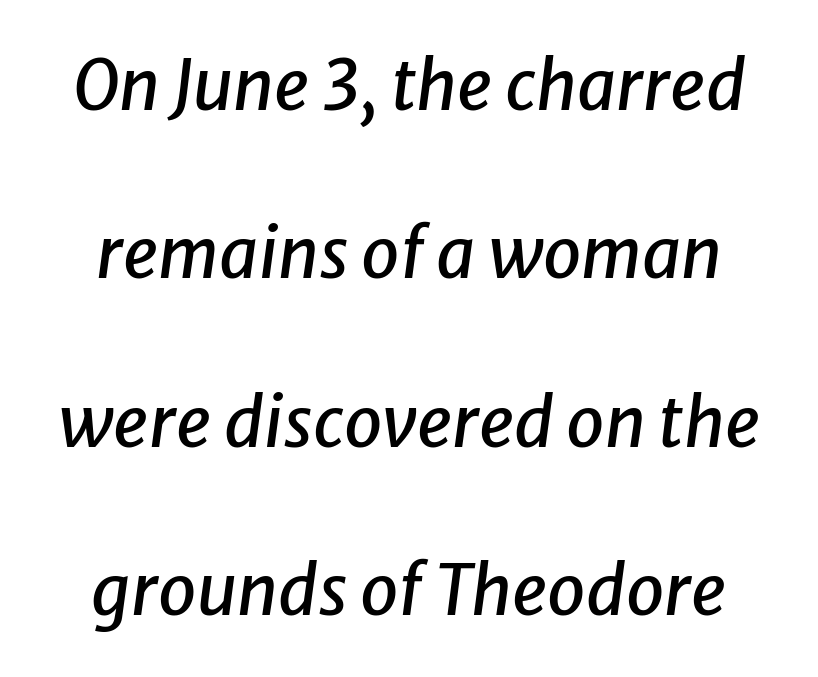
The tracking reads as untouched default to a designer's eye. Beneath every word, the page is bare. Varying glyph widths throughout — classic text-font behaviour. Airy leading.
